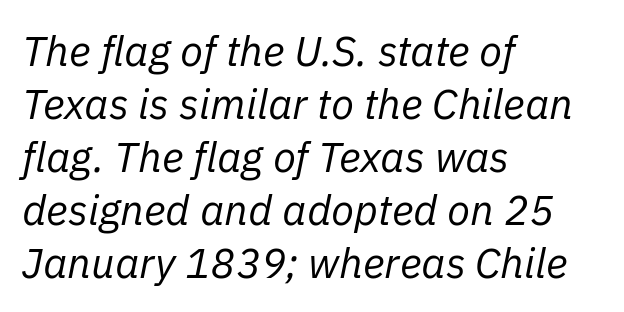
Q: Is the text bold? A: No.
Q: Is the text italic (slanted)? A: Yes, it leans right by about 11 degrees.
Q: Is the text underlined? A: No.
Q: How is the paragraph aligned? A: Left-aligned.
Q: Is the spacing between letters normal or unusually wide? A: Normal.
Q: Is the spacing between lines tight, normal or loose? A: Normal.
Q: Width (condensed, normal, or wide)? A: Normal.
Q: Stroke contrast? A: Low.
Q: x-height? A: Medium.
Q: Monospaced? A: No.
